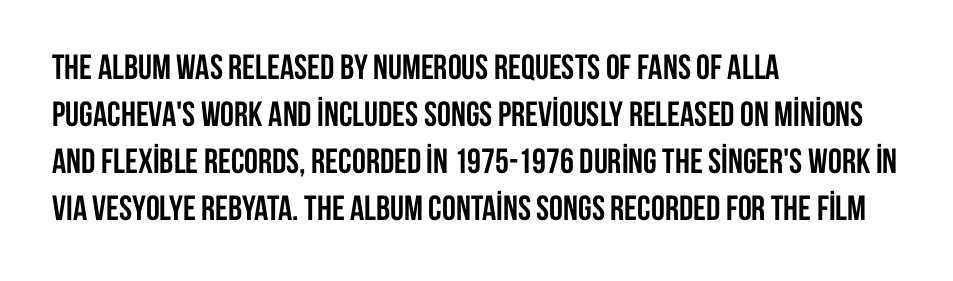
{"serif": "no", "italic": "no", "bold": "yes", "weight": "semibold", "width": "condensed", "stroke_contrast": "low", "x_height": "large", "monospaced": "no", "underline": "no", "align": "left", "line_spacing": "normal", "line_spacing_ratio": 1.34, "letter_spacing": "normal", "letter_spacing_em": 0.0, "glyph_px": 35}
